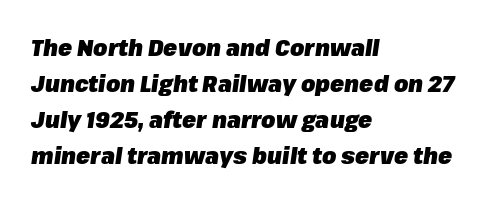
Each row of text sits above clean, open space. The passage shown has conventional tracking throughout. Looking at the ascenders, they clearly lean. Regular leading.
